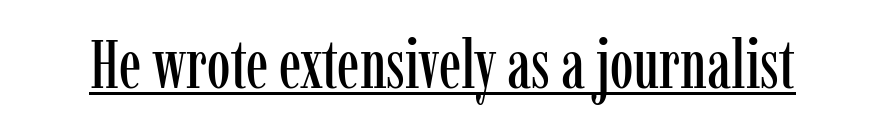
The image shows 67 px condensed serif type, upright; set normal letter spacing, underlined; low stroke contrast and a medium x-height.
